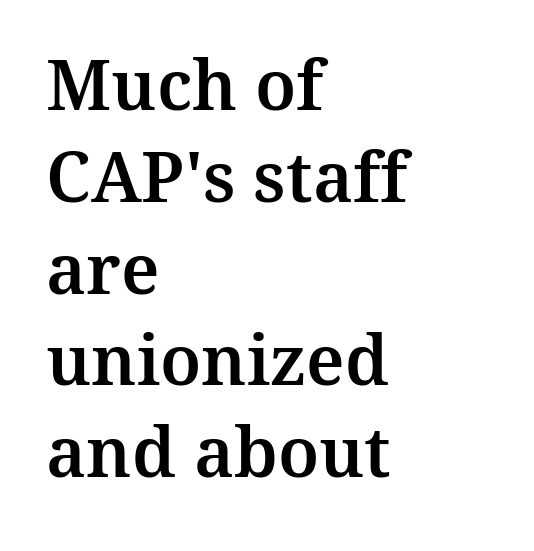
The image shows 69 px serif type, upright; set left-aligned, normal line spacing (1.33x), normal letter spacing, not underlined; medium stroke contrast and a medium x-height.
